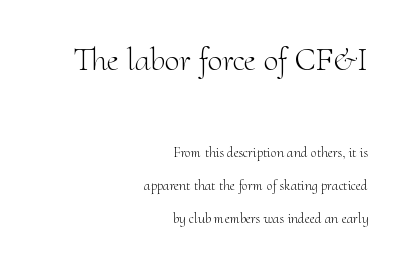
{"serif": "yes", "italic": "no", "bold": "no", "weight": "light", "width": "normal", "stroke_contrast": "medium", "x_height": "small", "monospaced": "no", "underline": "no", "align": "right", "line_spacing": "loose", "line_spacing_ratio": 2.37, "letter_spacing": "normal", "letter_spacing_em": 0.0, "larger_block": "first", "size_ratio": 2.36, "glyph_px": 33}
